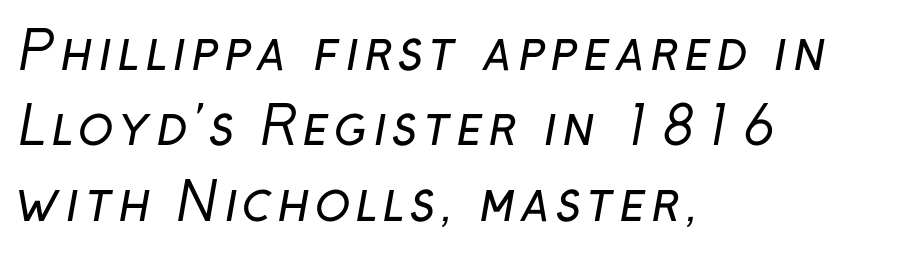
The rag falls on the right side of this text block. Do the characters align in a grid? No, the font is proportional. Is this a sans? Yes — the strokes have no serifs. Decoration check: the copy has no underline.
